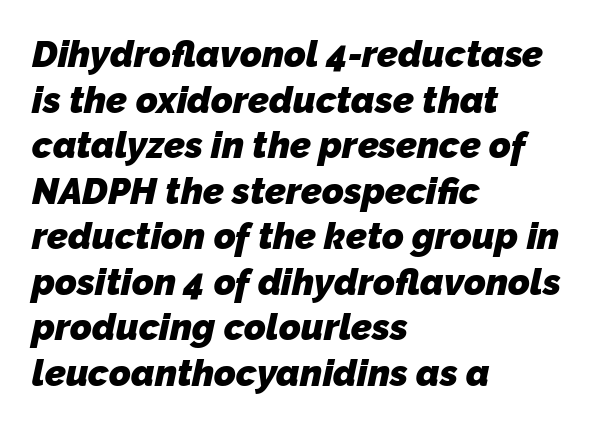
What kind of face is this? One without serifs — a sans. Words appear dense and cohesive because spacing is normal. Every letter is thick-stroked: bold, no question. The paragraph has a hard left edge and a soft right edge. Words float on clear page, feet unadorned.
